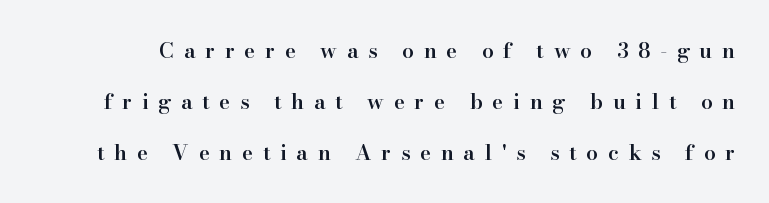
Q: Is the text bold? A: Semi-bold.
Q: Is the text italic (slanted)? A: No, it is upright.
Q: Is the text underlined? A: No.
Q: Is the spacing between letters normal or unusually wide? A: Unusually wide.
Q: Is the spacing between lines tight, normal or loose? A: Loose.
